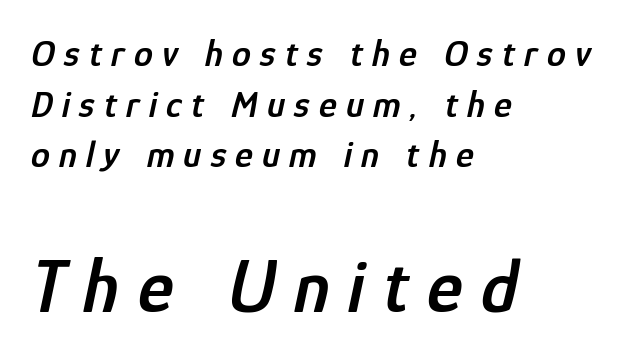
{"italic": "yes", "lean": "right", "slant_degrees": 12, "bold": "semi", "weight": "semibold", "width": "condensed", "stroke_contrast": "low", "x_height": "medium", "monospaced": "no", "underline": "no", "align": "left", "line_spacing": "normal", "line_spacing_ratio": 1.33, "letter_spacing": "wide", "letter_spacing_em": 0.24, "larger_block": "second", "size_ratio": 2.0, "glyph_px": 76}
